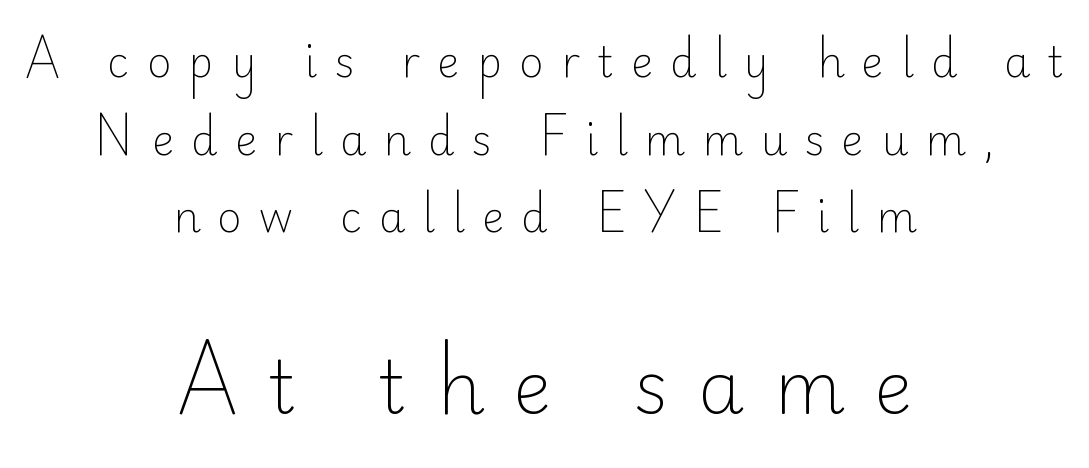
Honestly, there is no underline to notice here at all. A typesetter would call this proportional, since set widths differ per character. The passage shown is typeset with a sans-serif family. Horizontally, the lines are justified to the midpoint only. Upright lettering throughout. Substantial extra tracking has been applied to these lines.
